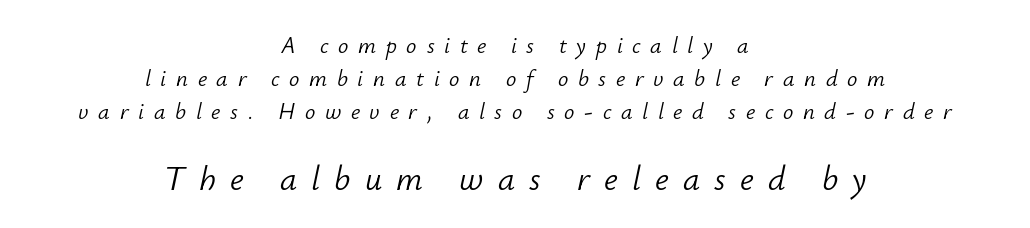
Q: Is the text bold? A: No.
Q: Is the text italic (slanted)? A: Yes, it leans right by about 12 degrees.
Q: Is the text underlined? A: No.
Q: How is the paragraph aligned? A: Centered.
Q: Is the spacing between letters normal or unusually wide? A: Unusually wide.
Q: Is the spacing between lines tight, normal or loose? A: Normal.
Q: Which block of text is set in a larger size, the first (top) or the second (bottom)? A: The second (bottom) one.
Q: Width (condensed, normal, or wide)? A: Normal.
Q: Stroke contrast? A: Low.
Q: x-height? A: Small.
Q: Monospaced? A: No.
